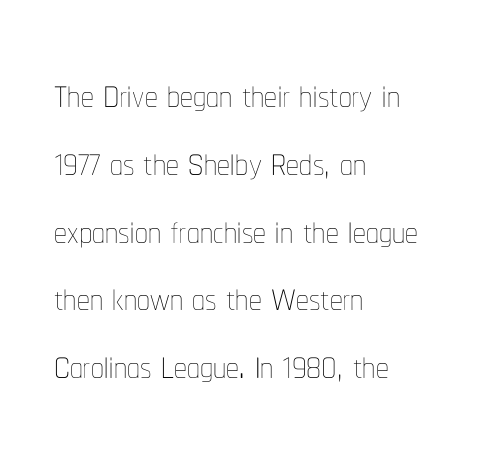
Q: Is the text bold? A: No.
Q: Is the text italic (slanted)? A: No, it is upright.
Q: Is the text underlined? A: No.
Q: How is the paragraph aligned? A: Left-aligned.
Q: Is the spacing between letters normal or unusually wide? A: Normal.
Q: Is the spacing between lines tight, normal or loose? A: Normal.
Q: Width (condensed, normal, or wide)? A: Condensed.
Q: Stroke contrast? A: Low.
Q: x-height? A: Medium.
Q: Monospaced? A: No.
